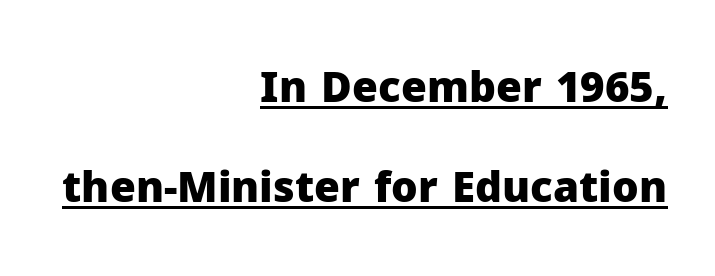
Q: Is the text bold? A: Yes.
Q: Is the text italic (slanted)? A: No, it is upright.
Q: Is the typeface a serif or a sans-serif typeface? A: Sans-serif.
Q: Is the text underlined? A: Yes.
Q: How is the paragraph aligned? A: Right-aligned.
Q: Is the spacing between letters normal or unusually wide? A: Normal.
Q: Is the spacing between lines tight, normal or loose? A: Loose.
Q: Width (condensed, normal, or wide)? A: Normal.
Q: Stroke contrast? A: Low.
Q: x-height? A: Medium.
Q: Monospaced? A: No.
